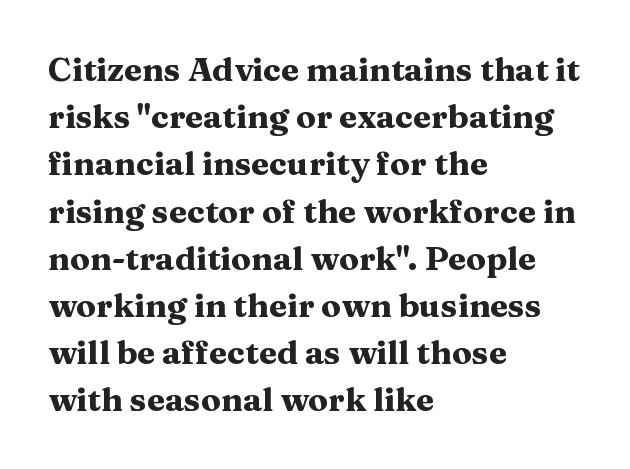
The image shows 33 px heavy, wide serif type, upright; set left-aligned, normal line spacing (1.43x), normal letter spacing, not underlined; medium stroke contrast and a medium x-height.
